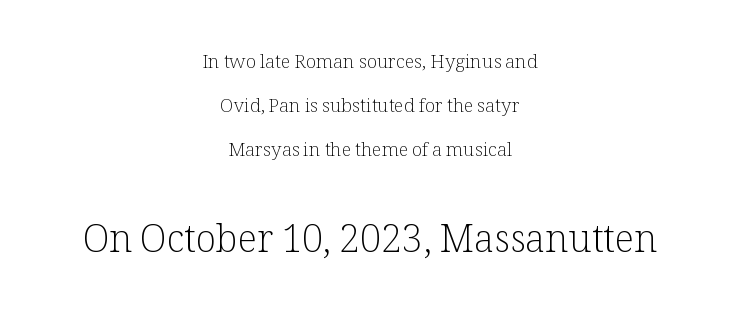
Q: Is the text bold? A: No.
Q: Is the text italic (slanted)? A: No, it is upright.
Q: Is the typeface a serif or a sans-serif typeface? A: Serif.
Q: Is the text underlined? A: No.
Q: How is the paragraph aligned? A: Centered.
Q: Is the spacing between letters normal or unusually wide? A: Normal.
Q: Is the spacing between lines tight, normal or loose? A: Loose.
Q: Which block of text is set in a larger size, the first (top) or the second (bottom)? A: The second (bottom) one.
Q: Width (condensed, normal, or wide)? A: Normal.
Q: Stroke contrast? A: Low.
Q: x-height? A: Medium.
Q: Monospaced? A: No.
